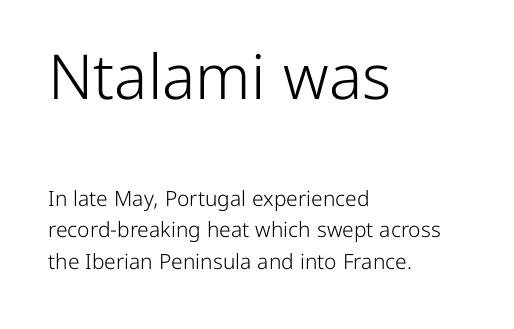
The image shows 62 px light sans-serif type, upright; set left-aligned, normal line spacing (1.48x), normal letter spacing, not underlined; the first (top) block is 2.95x larger; low stroke contrast and a medium x-height.
